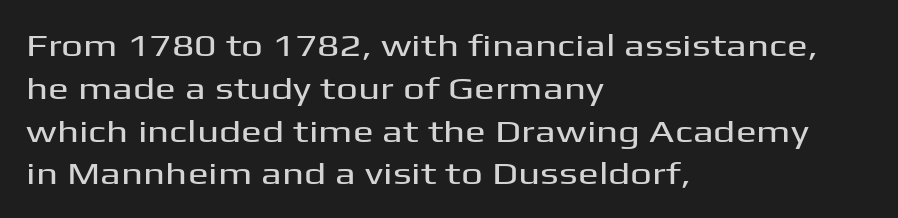
The image shows 31 px wide sans-serif type, upright; set left-aligned, normal line spacing (1.38x), normal letter spacing, not underlined; medium stroke contrast and a medium x-height.
